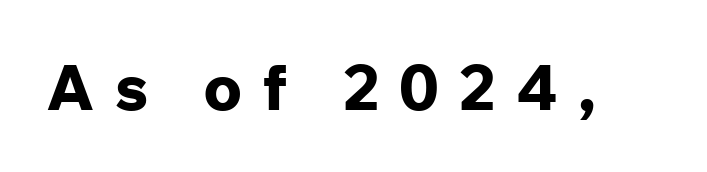
{"serif": "no", "italic": "no", "bold": "yes", "weight": "bold", "width": "normal", "stroke_contrast": "low", "x_height": "medium", "monospaced": "no", "underline": "no", "letter_spacing": "wide", "letter_spacing_em": 0.32, "glyph_px": 63}
